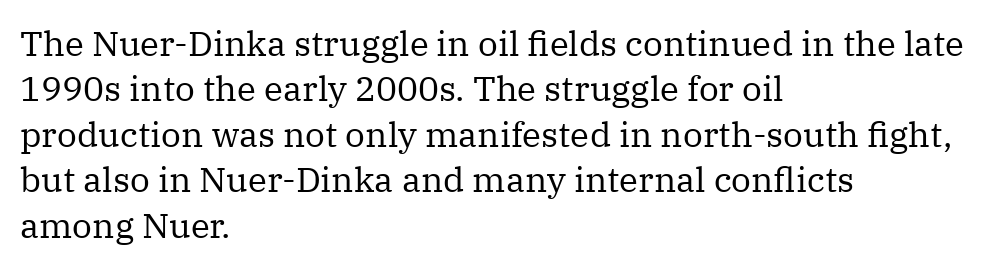
Q: Is the text bold? A: No.
Q: Is the text italic (slanted)? A: No, it is upright.
Q: Is the typeface a serif or a sans-serif typeface? A: Serif.
Q: Is the text underlined? A: No.
Q: How is the paragraph aligned? A: Left-aligned.
Q: Is the spacing between letters normal or unusually wide? A: Normal.
Q: Is the spacing between lines tight, normal or loose? A: Normal.
Q: Width (condensed, normal, or wide)? A: Normal.
Q: Stroke contrast? A: Medium.
Q: x-height? A: Medium.
Q: Monospaced? A: No.
